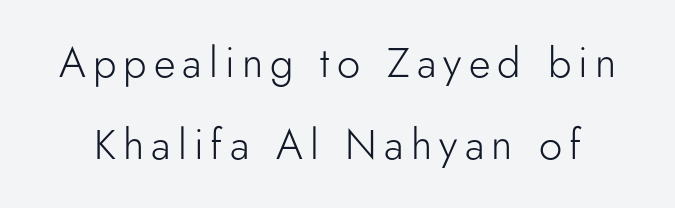
The image shows 42 px light sans-serif type, upright; set loose line spacing (1.96x), not underlined; low stroke contrast and a small x-height.
